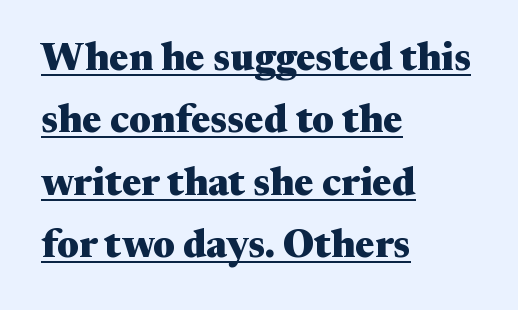
{"serif": "yes", "italic": "no", "bold": "yes", "weight": "heavy", "width": "wide", "stroke_contrast": "medium", "x_height": "medium", "monospaced": "no", "underline": "yes", "align": "left", "line_spacing": "normal", "line_spacing_ratio": 1.6, "letter_spacing": "normal", "letter_spacing_em": 0.0, "glyph_px": 39}
